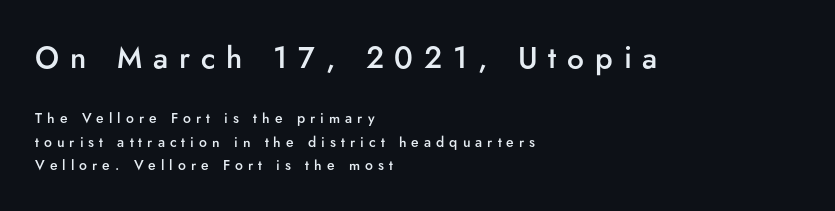
The image shows 30 px semibold sans-serif type, upright; set left-aligned, normal line spacing (1.65x), unusually wide letter spacing (+0.36 em), not underlined; the first (top) block is 2.14x larger; low stroke contrast and a small x-height.
